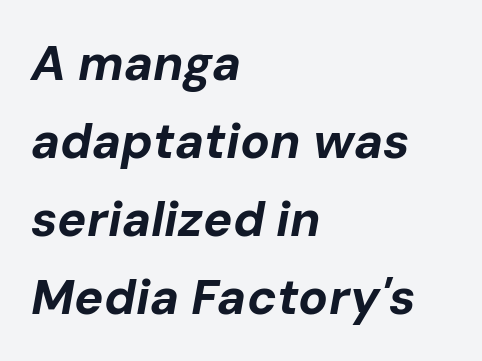
The image shows 49 px bold type, italic (leaning right); set left-aligned, normal line spacing (1.59x), normal letter spacing, not underlined; low stroke contrast and a medium x-height.
